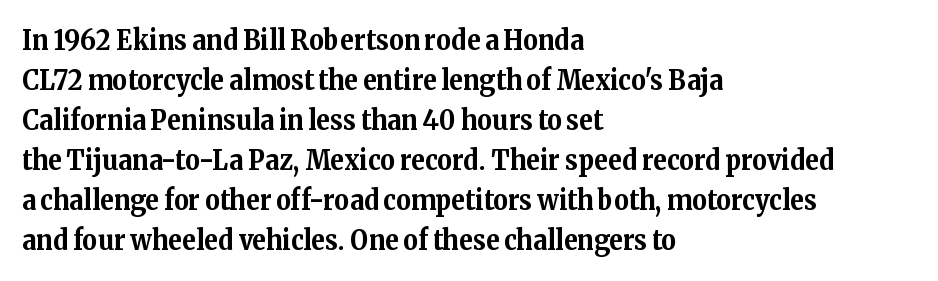
Upright lettering throughout. Proportional: the letters do not fall into vertical columns. The letters sit at their default tracking, neither squeezed nor spread. This block has exactly the height ordinary leading produces. A full-strength bold gives these letters their thick strokes.
